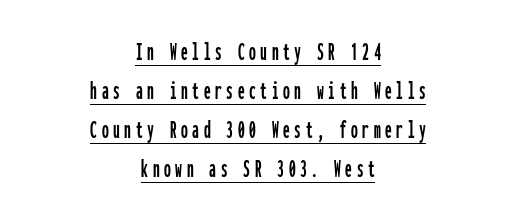
{"italic": "no", "underline": "yes", "align": "center", "line_spacing": "normal", "line_spacing_ratio": 1.44, "glyph_px": 27}
